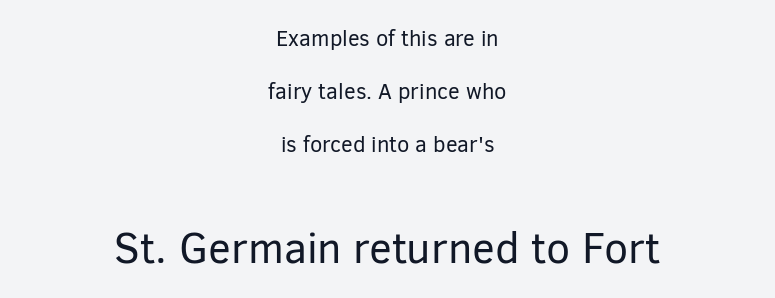
Typesetter's note — lower block bumped up in size, upper block left smaller. The designer dialed line spacing up above the default. Stroke terminals: plain, sans-serif. Neither beginnings nor endings align; midpoints do. Weight: not bold — regular or lighter. A roman cut, with each character standing at attention.
